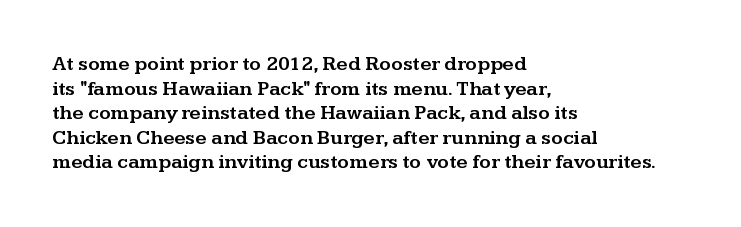
Here the glyphs are tracked normally, forming tight word shapes. The baseline area is clear. Ascenders rise straight up at ninety degrees. These lines stack with their left ends in a neat column.
